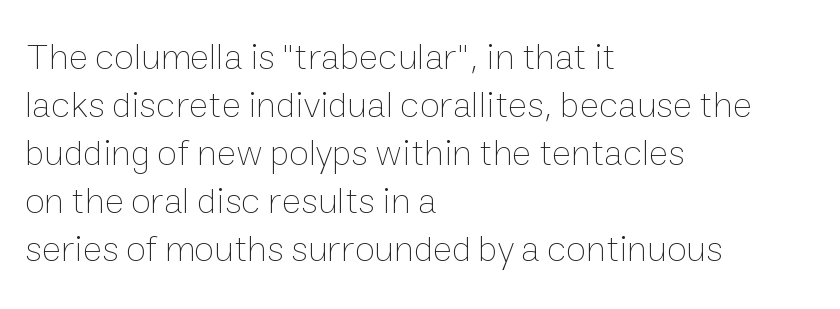
Q: Is the text bold? A: No.
Q: Is the text italic (slanted)? A: No, it is upright.
Q: Is the text underlined? A: No.
Q: How is the paragraph aligned? A: Left-aligned.
Q: Is the spacing between letters normal or unusually wide? A: Normal.
Q: Is the spacing between lines tight, normal or loose? A: Normal.
Q: Width (condensed, normal, or wide)? A: Normal.
Q: Stroke contrast? A: Low.
Q: x-height? A: Medium.
Q: Monospaced? A: No.
